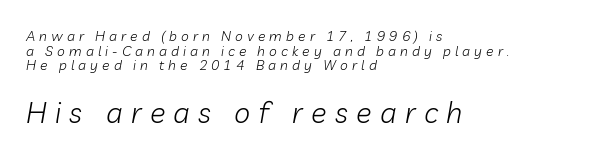
The image shows 29 px light type, italic (leaning right); set left-aligned, tight line spacing (1.05x), unusually wide letter spacing (+0.29 em), not underlined; the second (bottom) block is 2.07x larger; low stroke contrast and a medium x-height.
